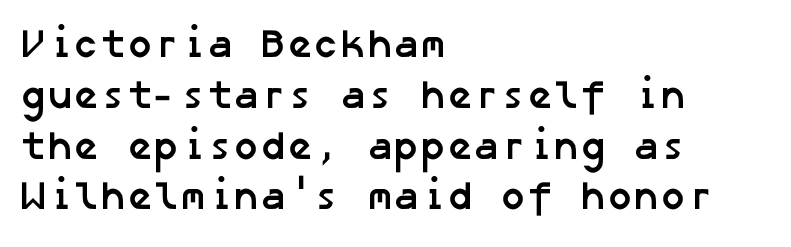
{"serif": "no", "bold": "yes", "weight": "semibold", "width": "normal", "stroke_contrast": "low", "x_height": "medium", "underline": "no", "align": "left", "line_spacing": "normal", "line_spacing_ratio": 1.27, "letter_spacing": "normal", "letter_spacing_em": 0.0, "glyph_px": 40}
